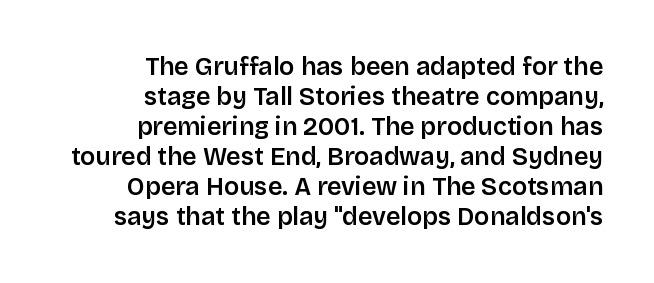
The image shows 25 px text type, upright; set right-aligned, line spacing 1.2x, normal letter spacing, not underlined.
